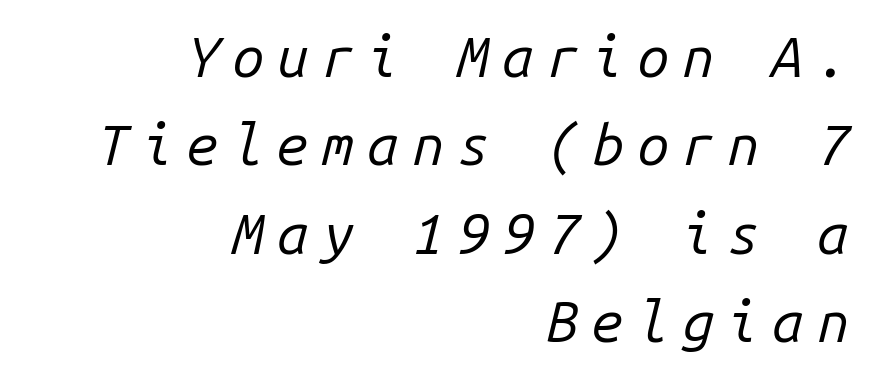
Type without underlining. Casual observation: everything's shoved over to the right. Italic: yes, the glyphs are oblique. The rendering inserts visible extra space after every character. This sample has the even, mechanical cadence of fixed-width lettering.
